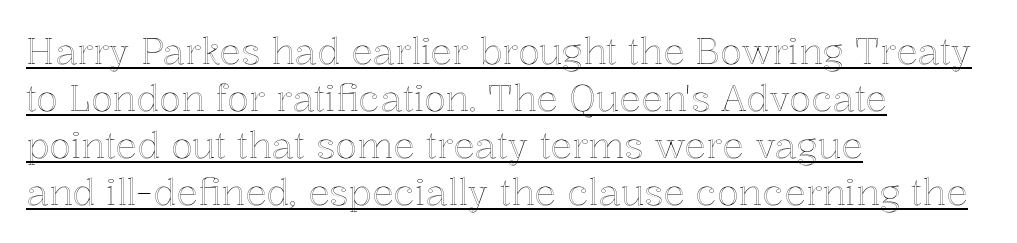
Q: Is the text italic (slanted)? A: No, it is upright.
Q: Is the text underlined? A: Yes.
Q: How is the paragraph aligned? A: Left-aligned.
Q: Is the spacing between letters normal or unusually wide? A: Normal.
Q: Is the spacing between lines tight, normal or loose? A: Normal.
Q: Width (condensed, normal, or wide)? A: Normal.
Q: x-height? A: Medium.
Q: Monospaced? A: No.
